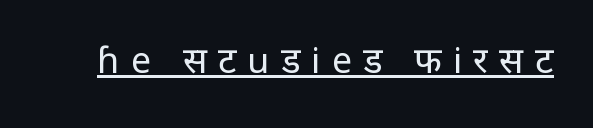
{"serif": "no", "italic": "no", "bold": "no", "weight": "regular", "width": "normal", "stroke_contrast": "low", "x_height": "medium", "monospaced": "no", "underline": "yes", "letter_spacing": "wide", "letter_spacing_em": 0.31, "glyph_px": 36}
